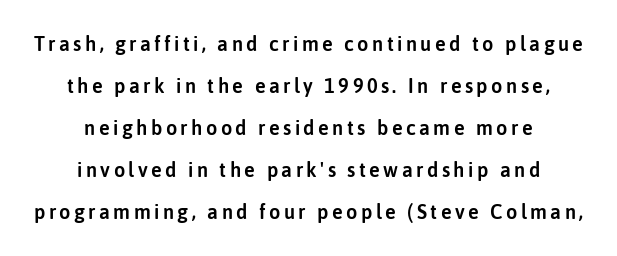
Q: Is the text italic (slanted)? A: No, it is upright.
Q: Is the text underlined? A: No.
Q: How is the paragraph aligned? A: Centered.
Q: Is the spacing between lines tight, normal or loose? A: Loose.
